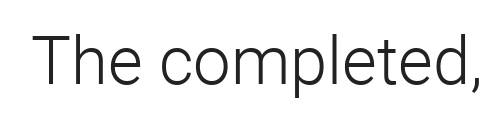
Q: Is the text bold? A: No.
Q: Is the text italic (slanted)? A: No, it is upright.
Q: Is the typeface a serif or a sans-serif typeface? A: Sans-serif.
Q: Is the text underlined? A: No.
Q: Is the spacing between letters normal or unusually wide? A: Normal.
Q: Width (condensed, normal, or wide)? A: Normal.
Q: Stroke contrast? A: Low.
Q: x-height? A: Medium.
Q: Monospaced? A: No.
